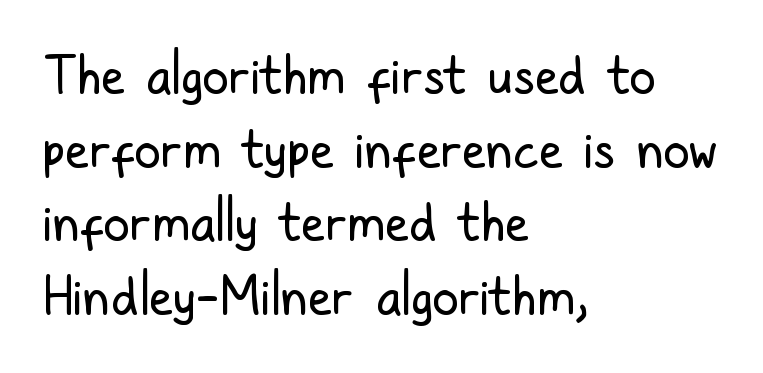
Line beginnings align vertically; line endings do not. Counters stay open thanks to moderate or lighter strokes. Beneath every word, the page is bare. The rendering uses natural spacing where letterforms have individual widths. The typeface chosen for these lines omits serifs.
